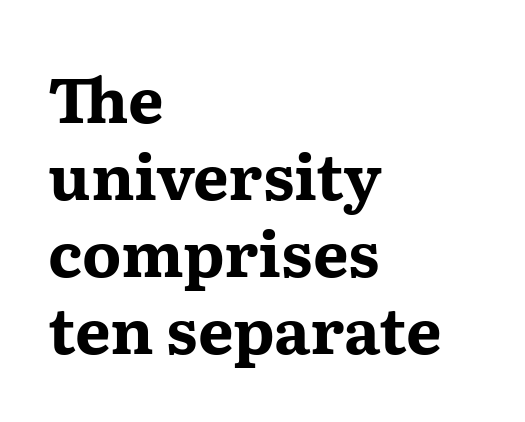
The image shows 63 px bold, wide serif type, upright; set left-aligned, line spacing 1.22x, normal letter spacing, not underlined; medium stroke contrast and a medium x-height.
